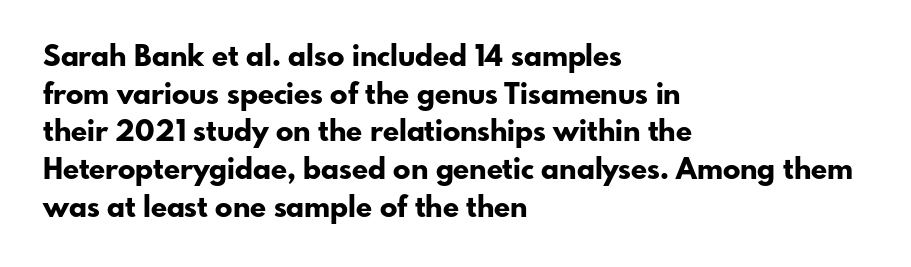
Q: Is the text bold? A: Yes.
Q: Is the text italic (slanted)? A: No, it is upright.
Q: Is the typeface a serif or a sans-serif typeface? A: Sans-serif.
Q: Is the text underlined? A: No.
Q: How is the paragraph aligned? A: Left-aligned.
Q: Is the spacing between letters normal or unusually wide? A: Normal.
Q: Is the spacing between lines tight, normal or loose? A: Normal.
Q: Width (condensed, normal, or wide)? A: Normal.
Q: Stroke contrast? A: Low.
Q: x-height? A: Small.
Q: Monospaced? A: No.
